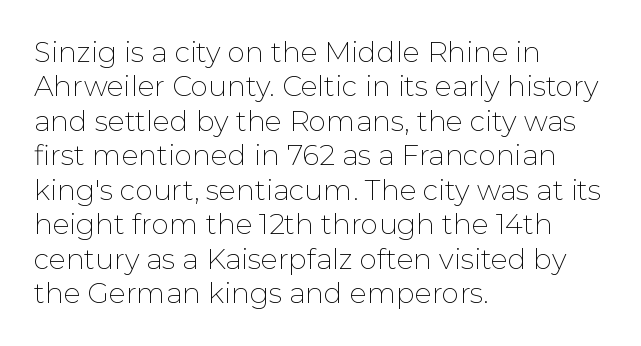
{"serif": "no", "italic": "no", "bold": "no", "weight": "thin", "width": "normal", "stroke_contrast": "low", "x_height": "medium", "monospaced": "no", "underline": "no", "align": "left", "line_spacing_ratio": 1.23, "letter_spacing": "normal", "letter_spacing_em": 0.0, "glyph_px": 28}
